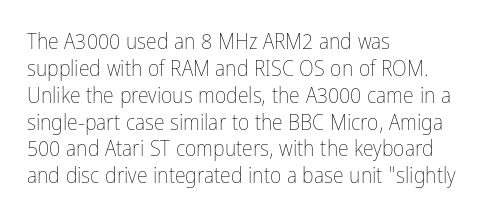
Q: Is the text bold? A: No.
Q: Is the text italic (slanted)? A: No, it is upright.
Q: Is the text underlined? A: No.
Q: How is the paragraph aligned? A: Left-aligned.
Q: Is the spacing between letters normal or unusually wide? A: Normal.
